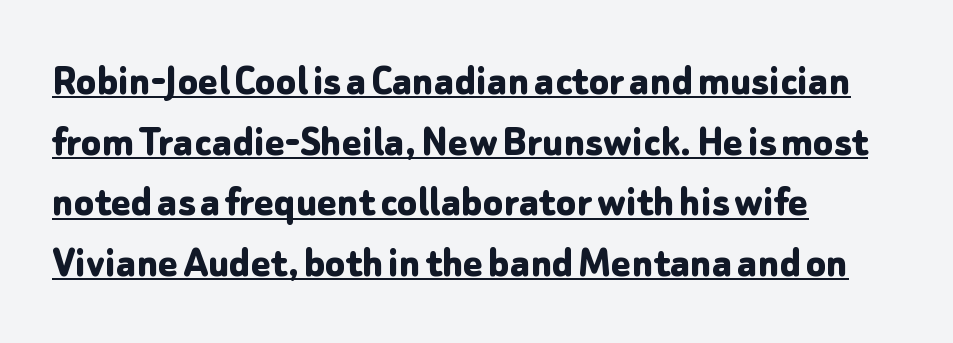
Every word sits above its own underline. It's the straight-up-and-down kind of type. The lines sit at an ordinary, default distance from one another. Layout note: lines flush left. The rendering uses natural spacing where letterforms have individual widths. Strokes here are thick enough to call this a true bold.
